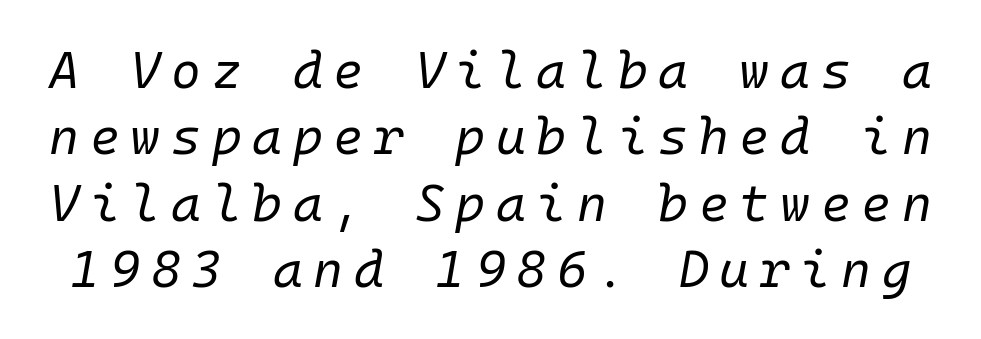
Look at the tracking — it's clearly loosened, letters drifting apart. Check the space under the baseline: it is left empty. Do the characters align in a grid? Yes, the font is monospaced. Compared with a typical body face, this is equally light or lighter still. Is the type slanted? Yes — the strokes lean at a clear angle. Reading down the column, the eye jumps a familiar distance to each next line.
